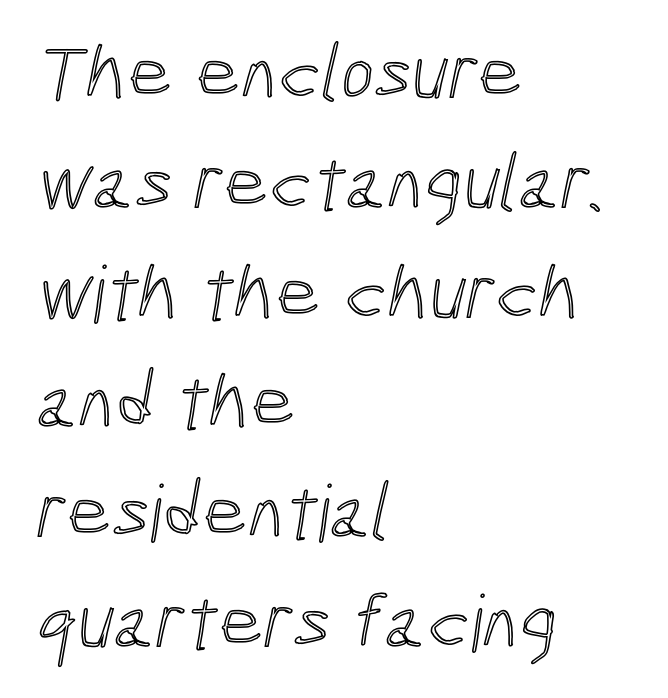
{"width": "condensed", "x_height": "medium", "monospaced": "no", "underline": "no", "align": "left", "line_spacing": "normal", "line_spacing_ratio": 1.39, "letter_spacing": "normal", "letter_spacing_em": 0.0, "glyph_px": 79}
